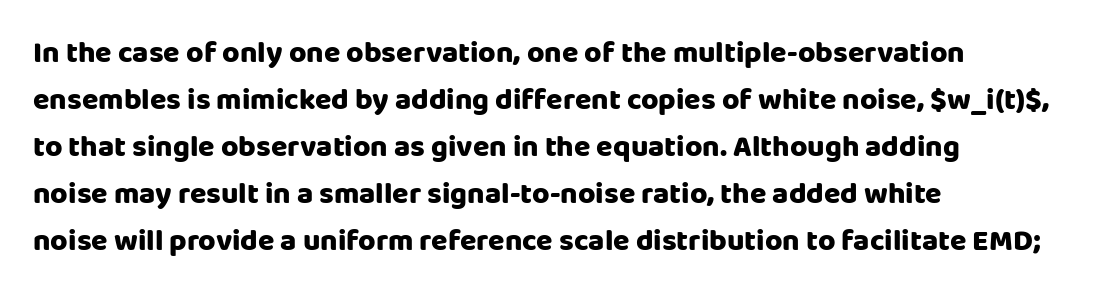
Alignment: flush left. Check the space under the baseline: it is left empty. Is this a fixed-width face? No — the glyphs have proportional, varying widths. Posture: straight, roman, zero tilt. The letters sit at their default tracking, neither squeezed nor spread.
